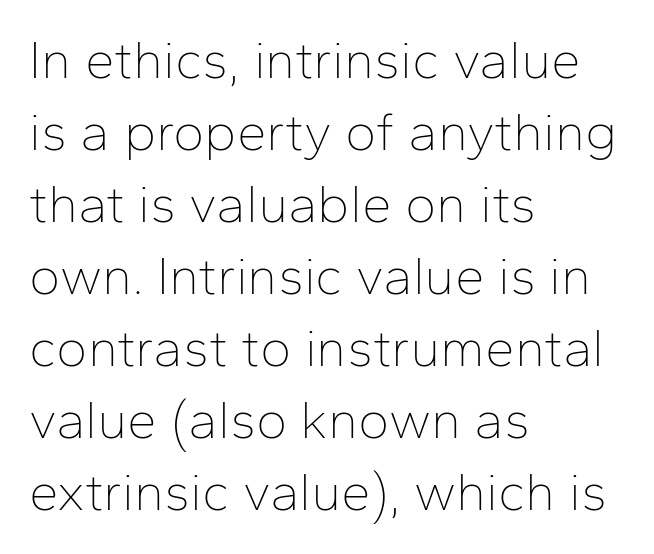
Q: Is the text bold? A: No.
Q: Is the text italic (slanted)? A: No, it is upright.
Q: Is the typeface a serif or a sans-serif typeface? A: Sans-serif.
Q: Is the text underlined? A: No.
Q: How is the paragraph aligned? A: Left-aligned.
Q: Is the spacing between letters normal or unusually wide? A: Normal.
Q: Is the spacing between lines tight, normal or loose? A: Normal.
Q: Width (condensed, normal, or wide)? A: Normal.
Q: Stroke contrast? A: Low.
Q: x-height? A: Medium.
Q: Monospaced? A: No.
